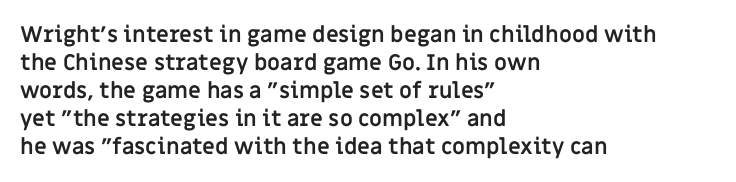
The image shows 22 px bold type, upright; set left-aligned, normal line spacing (1.27x), normal letter spacing, not underlined.
